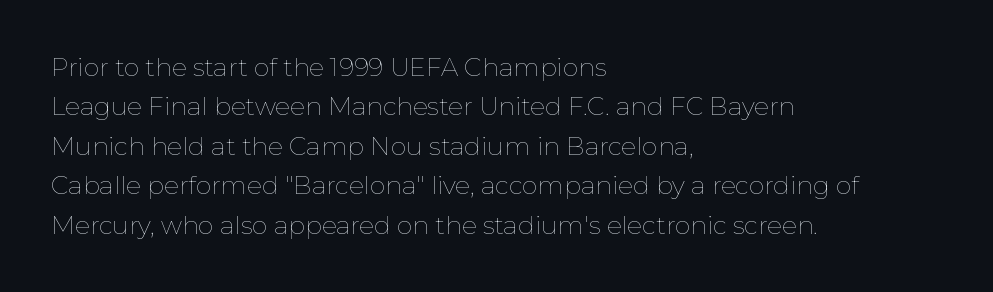
{"italic": "no", "bold": "no", "underline": "no", "align": "left", "line_spacing": "normal", "line_spacing_ratio": 1.58, "letter_spacing": "normal", "letter_spacing_em": 0.0, "glyph_px": 25}
